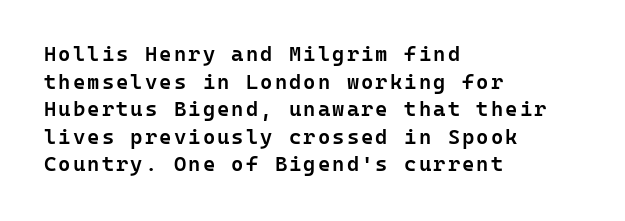
Q: Is the text bold? A: Semi-bold.
Q: Is the text italic (slanted)? A: No, it is upright.
Q: Is the text underlined? A: No.
Q: How is the paragraph aligned? A: Left-aligned.
Q: Is the spacing between lines tight, normal or loose? A: Normal.
